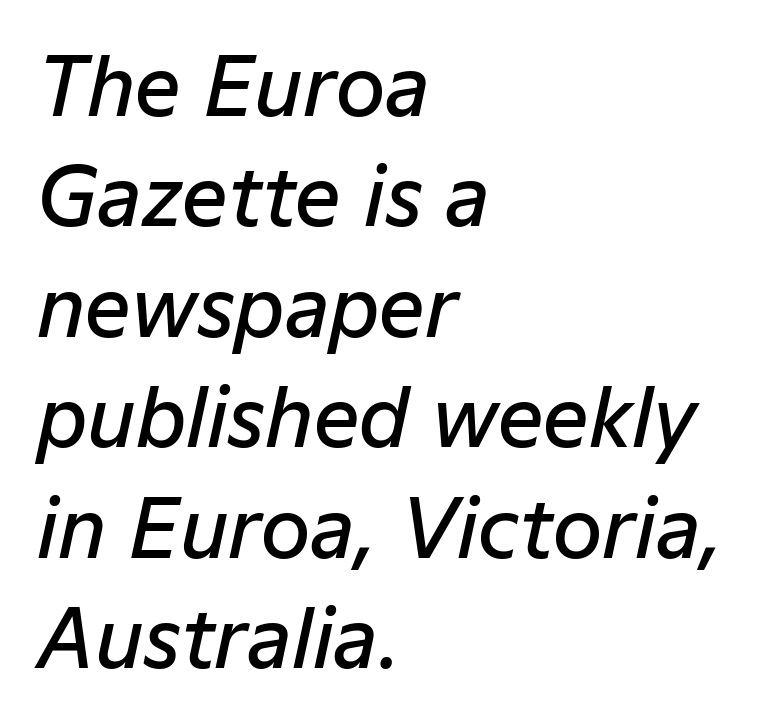
Characters follow at the spacing the type designer built in. The sample has been set in demibold, a notch under bold. Vertical spacing — default. The axis of the letterforms is tilted away from vertical.
